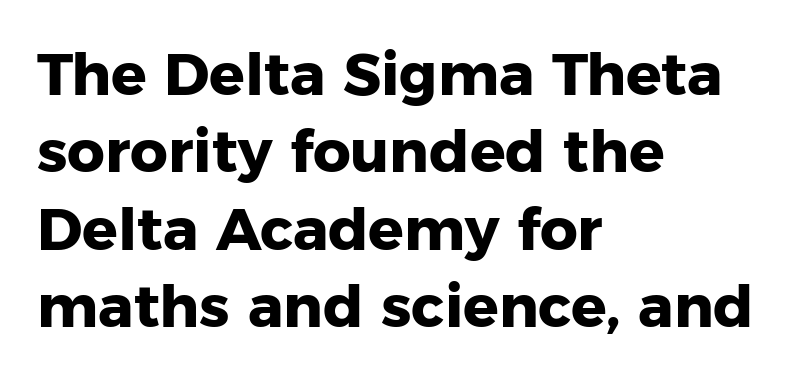
{"serif": "no", "italic": "no", "bold": "yes", "weight": "heavy", "width": "normal", "stroke_contrast": "low", "x_height": "medium", "monospaced": "no", "underline": "no", "align": "left", "line_spacing": "normal", "line_spacing_ratio": 1.31, "letter_spacing": "normal", "letter_spacing_em": 0.0, "glyph_px": 59}
